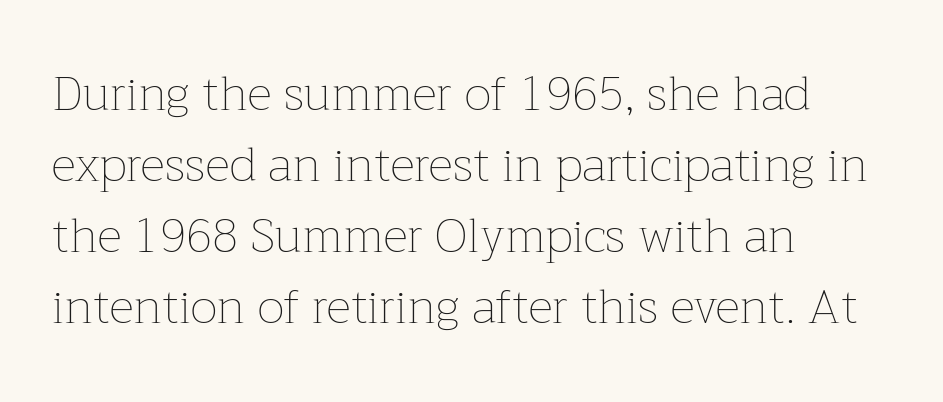
Q: Is the text bold? A: No.
Q: Is the text italic (slanted)? A: No, it is upright.
Q: Is the text underlined? A: No.
Q: How is the paragraph aligned? A: Left-aligned.
Q: Is the spacing between letters normal or unusually wide? A: Normal.
Q: Is the spacing between lines tight, normal or loose? A: Normal.
Q: Width (condensed, normal, or wide)? A: Normal.
Q: Stroke contrast? A: Low.
Q: x-height? A: Medium.
Q: Monospaced? A: No.
